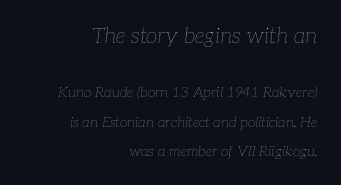
The image shows 21 px text type, italic (leaning right); set right-aligned, loose line spacing (2.08x), normal letter spacing, not underlined; the first (top) block is 1.5x larger.
